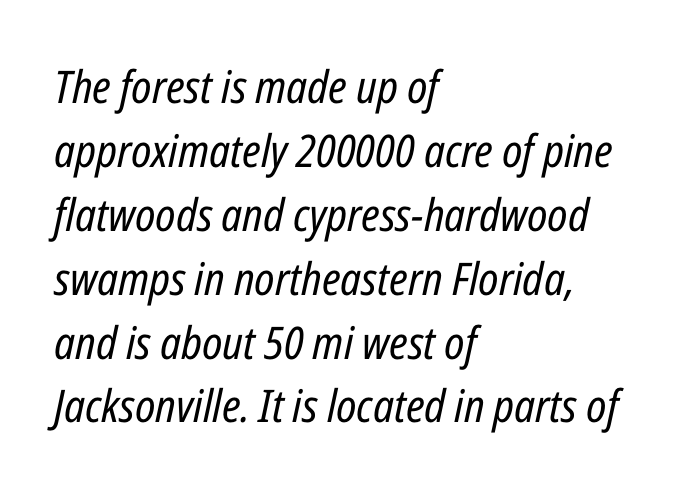
{"italic": "yes", "lean": "right", "slant_degrees": 12, "bold": "no", "weight": "regular", "width": "condensed", "stroke_contrast": "low", "x_height": "medium", "monospaced": "no", "underline": "no", "align": "left", "line_spacing": "normal", "line_spacing_ratio": 1.42, "letter_spacing": "normal", "letter_spacing_em": 0.0, "glyph_px": 45}
